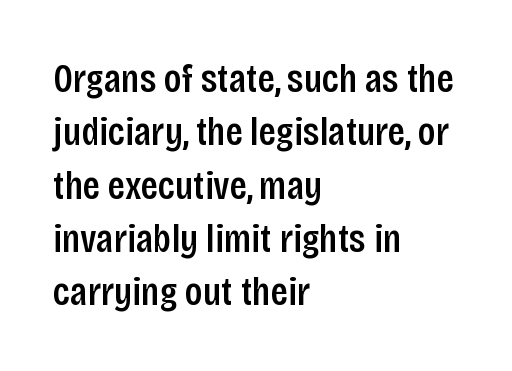
Tall strokes in this sample are plumb rather than angled. Nobody drew a line under any word here. The leading is moderate, giving the passage an even texture. Line beginnings align vertically; line endings do not.
